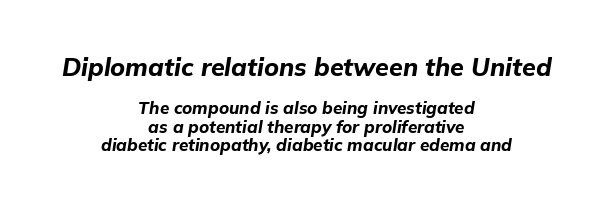
The image shows 25 px bold type, italic (leaning right); set centered, tight line spacing (1.06x), normal letter spacing, not underlined; the first (top) block is 1.47x larger.
